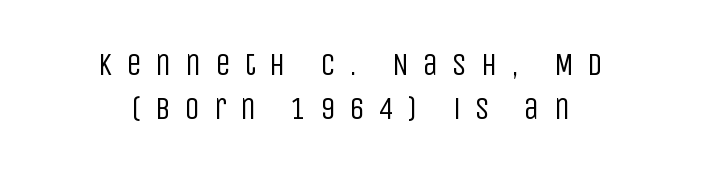
{"serif": "no", "italic": "no", "bold": "no", "weight": "regular", "width": "condensed", "stroke_contrast": "low", "x_height": "large", "monospaced": "no", "underline": "no", "align": "center", "line_spacing": "normal", "line_spacing_ratio": 1.41, "letter_spacing": "wide", "letter_spacing_em": 0.44, "glyph_px": 31}
